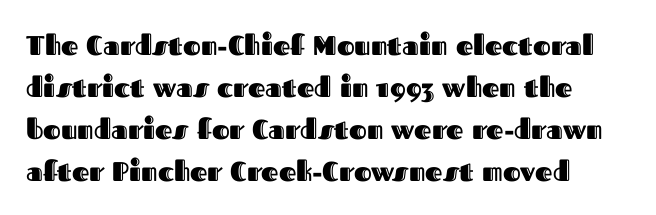
Q: Is the text italic (slanted)? A: No, it is upright.
Q: Is the text underlined? A: No.
Q: Is the spacing between letters normal or unusually wide? A: Normal.
Q: Is the spacing between lines tight, normal or loose? A: Normal.
